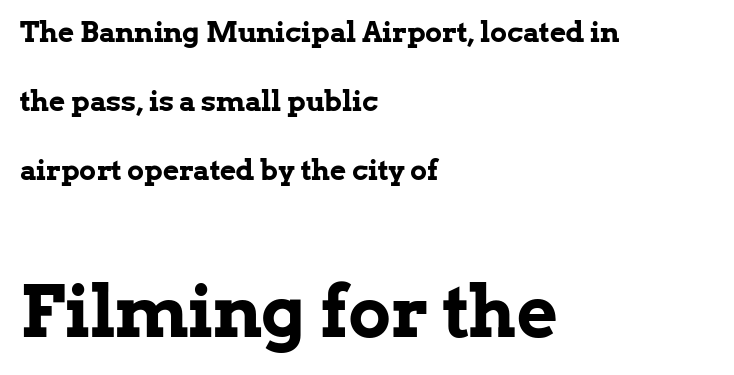
{"serif": "yes", "italic": "no", "bold": "yes", "weight": "bold", "width": "normal", "stroke_contrast": "low", "x_height": "medium", "monospaced": "no", "underline": "no", "align": "left", "line_spacing": "loose", "line_spacing_ratio": 2.46, "letter_spacing": "normal", "letter_spacing_em": 0.0, "larger_block": "second", "size_ratio": 2.54, "glyph_px": 71}
